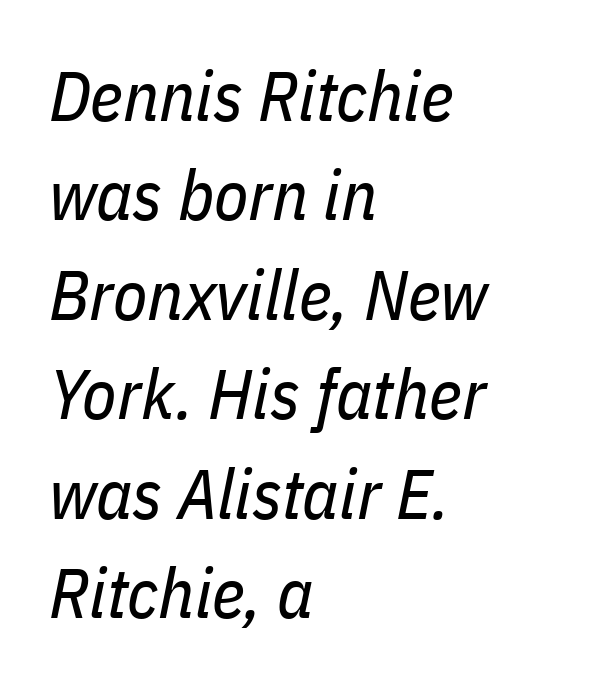
{"italic": "yes", "lean": "right", "slant_degrees": 11, "bold": "no", "weight": "regular", "width": "condensed", "stroke_contrast": "low", "x_height": "medium", "monospaced": "no", "underline": "no", "align": "left", "line_spacing": "normal", "line_spacing_ratio": 1.42, "letter_spacing": "normal", "letter_spacing_em": 0.0, "glyph_px": 70}
